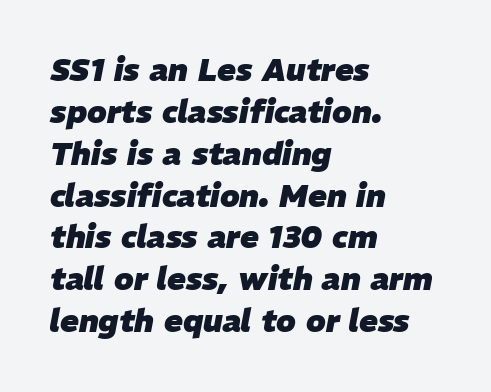
The image shows 31 px heavy type, italic (leaning right); set left-aligned, normal line spacing (1.35x), normal letter spacing, not underlined; low stroke contrast and a medium x-height.
